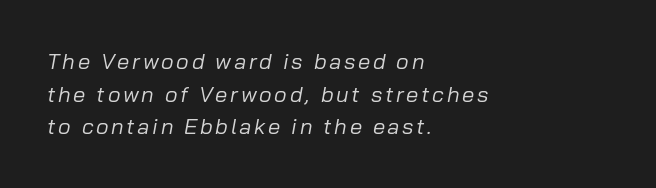
The image shows 22 px text type, italic (leaning right); set left-aligned, normal line spacing (1.48x), not underlined.
